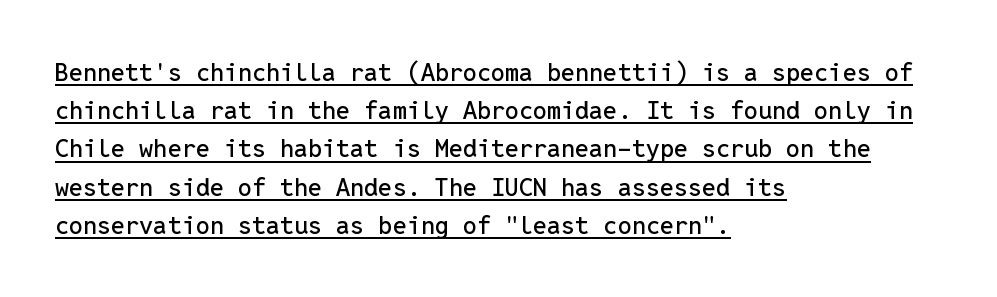
Q: Is the text italic (slanted)? A: No, it is upright.
Q: Is the text underlined? A: Yes.
Q: How is the paragraph aligned? A: Left-aligned.
Q: Is the spacing between letters normal or unusually wide? A: Normal.
Q: Is the spacing between lines tight, normal or loose? A: Normal.
